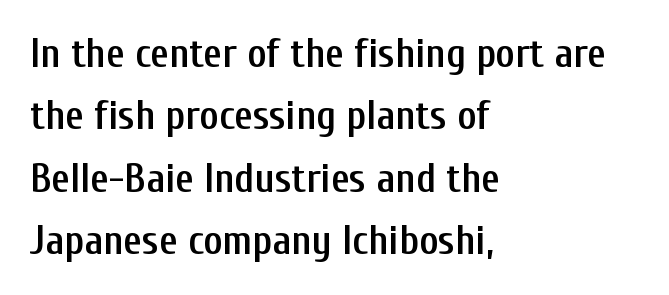
{"serif": "no", "italic": "no", "bold": "semi", "weight": "semibold", "width": "condensed", "stroke_contrast": "low", "x_height": "medium", "monospaced": "no", "underline": "no", "align": "left", "line_spacing": "normal", "line_spacing_ratio": 1.52, "letter_spacing": "normal", "letter_spacing_em": 0.0, "glyph_px": 41}
